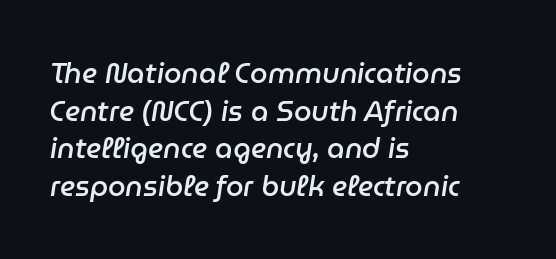
{"italic": "yes", "lean": "right", "slant_degrees": 9, "bold": "semi", "weight": "semibold", "width": "normal", "stroke_contrast": "low", "x_height": "medium", "monospaced": "no", "underline": "no", "align": "left", "line_spacing": "normal", "line_spacing_ratio": 1.34, "letter_spacing": "normal", "letter_spacing_em": 0.0, "glyph_px": 28}
